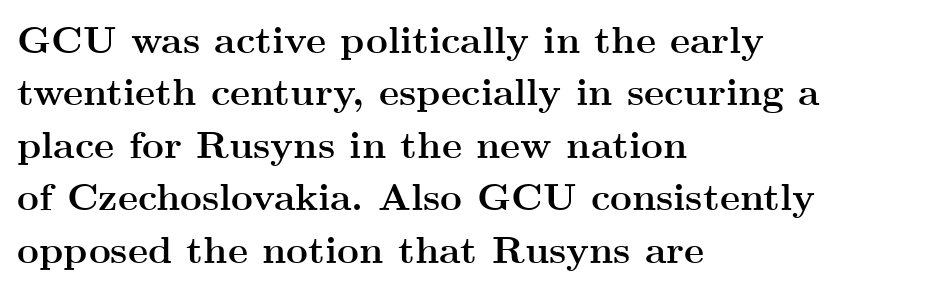
The image shows 38 px semibold, wide serif type, upright; set left-aligned, normal line spacing (1.38x), normal letter spacing, not underlined; medium stroke contrast and a small x-height.
